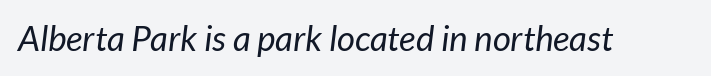
Q: Is the text bold? A: No.
Q: Is the typeface a serif or a sans-serif typeface? A: Sans-serif.
Q: Is the text underlined? A: No.
Q: Is the spacing between letters normal or unusually wide? A: Normal.
Q: Width (condensed, normal, or wide)? A: Normal.
Q: Stroke contrast? A: Low.
Q: x-height? A: Medium.
Q: Monospaced? A: No.
